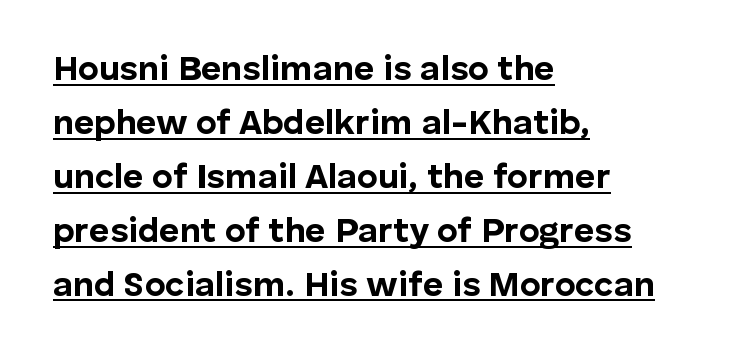
Q: Is the text bold? A: Yes.
Q: Is the text italic (slanted)? A: No, it is upright.
Q: Is the typeface a serif or a sans-serif typeface? A: Sans-serif.
Q: Is the text underlined? A: Yes.
Q: How is the paragraph aligned? A: Left-aligned.
Q: Is the spacing between letters normal or unusually wide? A: Normal.
Q: Is the spacing between lines tight, normal or loose? A: Normal.
Q: Width (condensed, normal, or wide)? A: Normal.
Q: Stroke contrast? A: Low.
Q: x-height? A: Medium.
Q: Monospaced? A: No.
